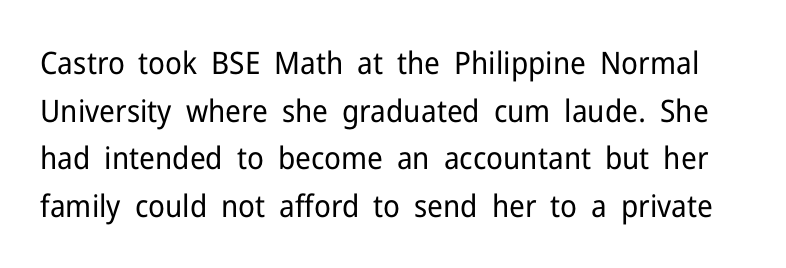
The image shows 31 px regular-weight sans-serif type, upright; set normal line spacing (1.54x), normal letter spacing, not underlined; low stroke contrast and a medium x-height.
